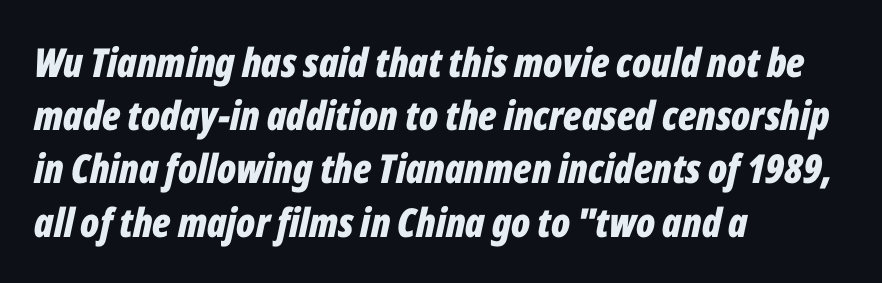
Q: Is the text bold? A: Yes.
Q: Is the text italic (slanted)? A: Yes, it leans right by about 12 degrees.
Q: Is the text underlined? A: No.
Q: How is the paragraph aligned? A: Left-aligned.
Q: Is the spacing between letters normal or unusually wide? A: Normal.
Q: Is the spacing between lines tight, normal or loose? A: Normal.
Q: Width (condensed, normal, or wide)? A: Condensed.
Q: Stroke contrast? A: Low.
Q: x-height? A: Medium.
Q: Monospaced? A: No.
